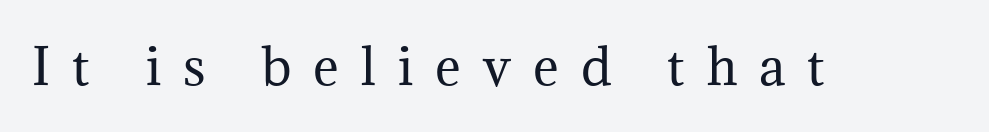
{"serif": "yes", "italic": "no", "bold": "no", "weight": "regular", "width": "normal", "stroke_contrast": "medium", "x_height": "medium", "monospaced": "no", "underline": "no", "letter_spacing": "wide", "letter_spacing_em": 0.45, "glyph_px": 49}
